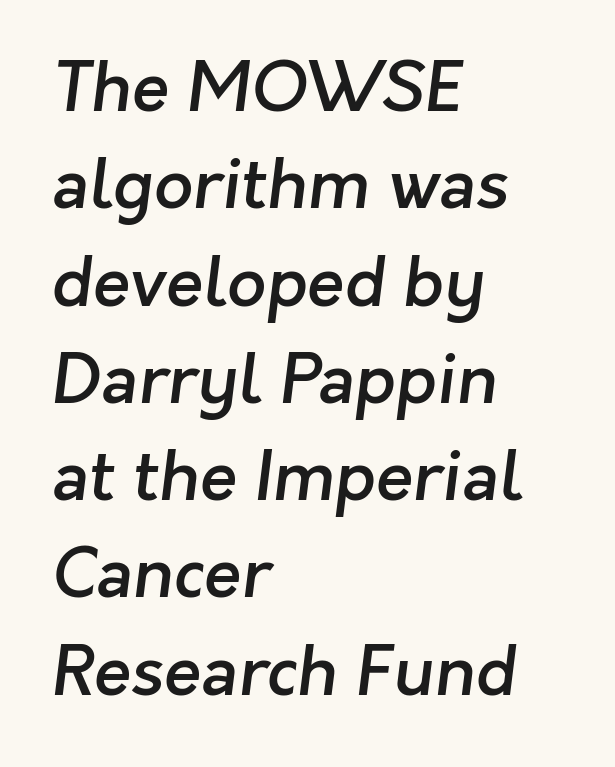
Left-aligned paragraph, ragged on the right. Each word holds together tightly as a unit, with standard inter-letter gaps. The strip under each line holds only bare page. What weight is shown? A semibold, between regular and bold.
